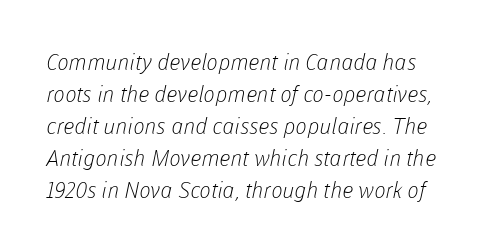
Q: Is the text bold? A: No.
Q: Is the text underlined? A: No.
Q: Is the spacing between letters normal or unusually wide? A: Normal.
Q: Is the spacing between lines tight, normal or loose? A: Normal.
